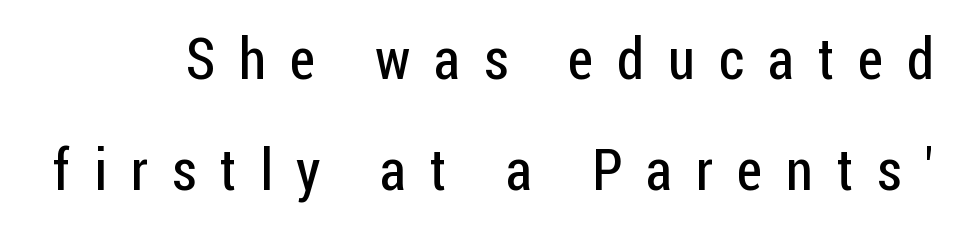
The image shows 58 px regular-weight, condensed sans-serif type, upright; set loose line spacing (1.92x), unusually wide letter spacing (+0.41 em), not underlined; low stroke contrast and a medium x-height.
